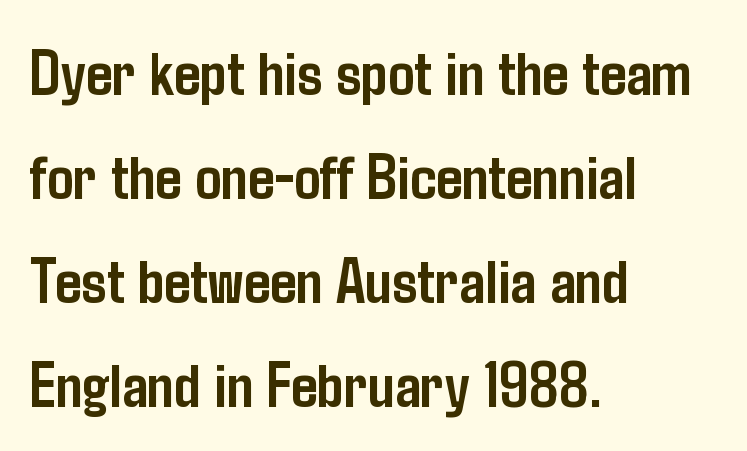
Q: Is the text bold? A: Yes.
Q: Is the text italic (slanted)? A: No, it is upright.
Q: Is the typeface a serif or a sans-serif typeface? A: Sans-serif.
Q: Is the text underlined? A: No.
Q: How is the paragraph aligned? A: Left-aligned.
Q: Is the spacing between letters normal or unusually wide? A: Normal.
Q: Is the spacing between lines tight, normal or loose? A: Normal.
Q: Width (condensed, normal, or wide)? A: Condensed.
Q: Stroke contrast? A: Low.
Q: x-height? A: Medium.
Q: Monospaced? A: No.
